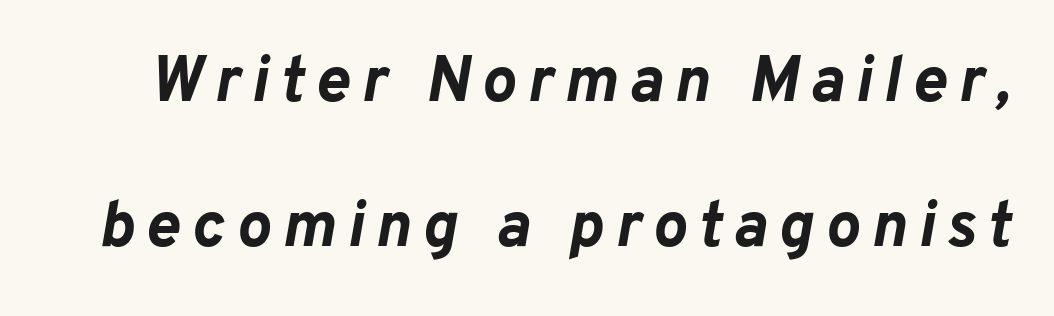
Q: Is the text bold? A: Yes.
Q: Is the text italic (slanted)? A: Yes, it leans right by about 10 degrees.
Q: Is the text underlined? A: No.
Q: Is the spacing between lines tight, normal or loose? A: Loose.
Q: Width (condensed, normal, or wide)? A: Normal.
Q: Stroke contrast? A: Low.
Q: x-height? A: Medium.
Q: Monospaced? A: No.
